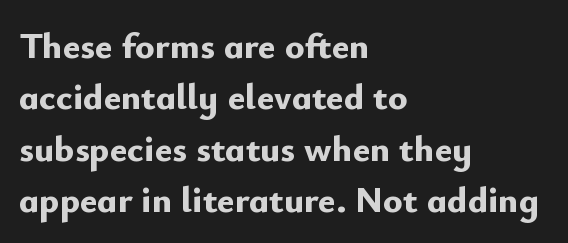
{"serif": "no", "italic": "no", "bold": "yes", "weight": "bold", "width": "normal", "stroke_contrast": "low", "x_height": "small", "monospaced": "no", "underline": "no", "align": "left", "line_spacing": "normal", "line_spacing_ratio": 1.39, "letter_spacing": "normal", "letter_spacing_em": 0.0, "glyph_px": 37}
